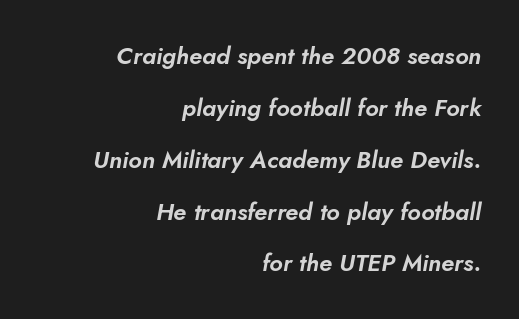
{"italic": "yes", "lean": "right", "slant_degrees": 5, "underline": "no", "align": "right", "line_spacing": "loose", "line_spacing_ratio": 2.16, "letter_spacing": "normal", "letter_spacing_em": 0.0, "glyph_px": 24}
